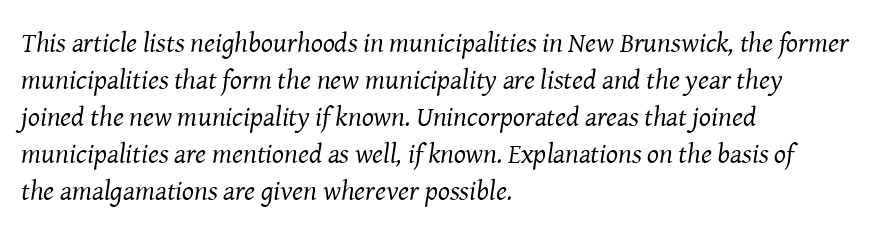
{"serif": "yes", "italic": "yes", "lean": "right", "slant_degrees": 8, "bold": "no", "weight": "regular", "width": "normal", "stroke_contrast": "medium", "x_height": "medium", "monospaced": "no", "underline": "no", "align": "left", "line_spacing": "normal", "line_spacing_ratio": 1.32, "letter_spacing": "normal", "letter_spacing_em": 0.0, "glyph_px": 28}
